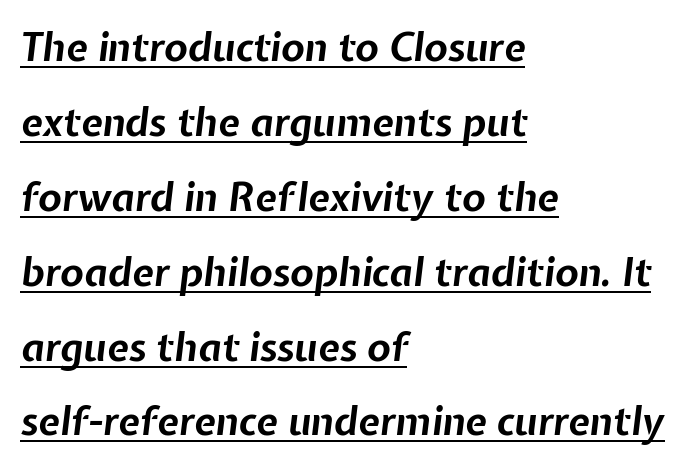
{"italic": "yes", "lean": "right", "slant_degrees": 7, "bold": "yes", "weight": "bold", "width": "normal", "stroke_contrast": "low", "x_height": "medium", "monospaced": "no", "underline": "yes", "align": "left", "line_spacing": "loose", "line_spacing_ratio": 1.92, "letter_spacing": "normal", "letter_spacing_em": 0.0, "glyph_px": 39}
